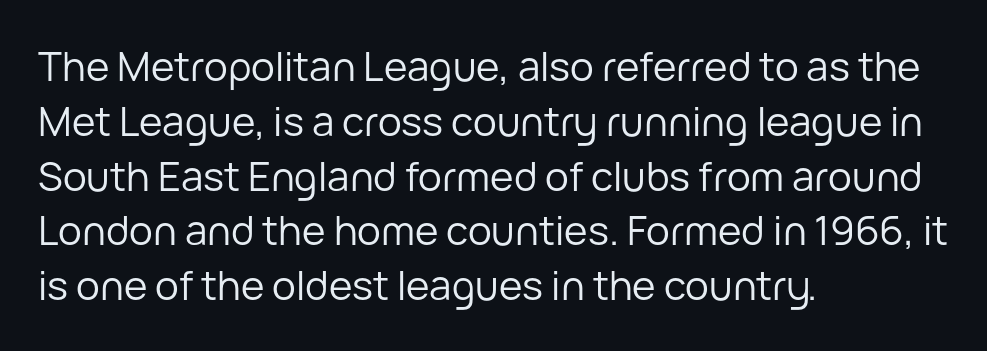
Q: Is the text bold? A: No.
Q: Is the text italic (slanted)? A: No, it is upright.
Q: Is the typeface a serif or a sans-serif typeface? A: Sans-serif.
Q: Is the text underlined? A: No.
Q: How is the paragraph aligned? A: Left-aligned.
Q: Is the spacing between letters normal or unusually wide? A: Normal.
Q: Is the spacing between lines tight, normal or loose? A: Normal.
Q: Width (condensed, normal, or wide)? A: Normal.
Q: Stroke contrast? A: Low.
Q: x-height? A: Medium.
Q: Monospaced? A: No.
